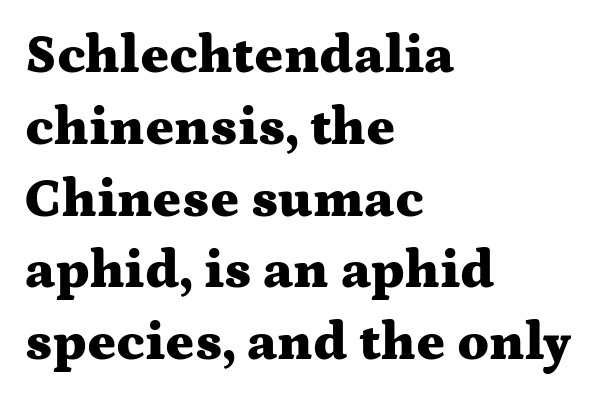
Q: Is the text bold? A: Yes.
Q: Is the text italic (slanted)? A: No, it is upright.
Q: Is the typeface a serif or a sans-serif typeface? A: Serif.
Q: Is the text underlined? A: No.
Q: How is the paragraph aligned? A: Left-aligned.
Q: Is the spacing between letters normal or unusually wide? A: Normal.
Q: Is the spacing between lines tight, normal or loose? A: Normal.
Q: Width (condensed, normal, or wide)? A: Wide.
Q: Stroke contrast? A: Medium.
Q: x-height? A: Medium.
Q: Monospaced? A: No.
